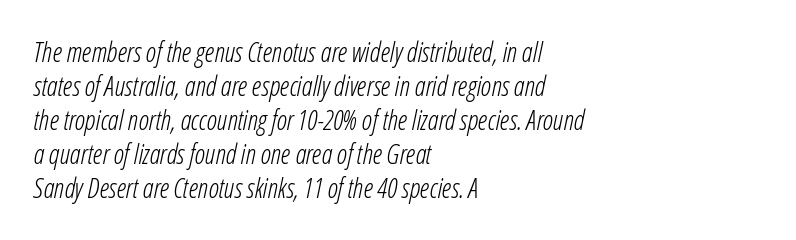
A classic flush-left, rag-right setting is used for this passage. Italic? Definitely — the glyphs are oblique. The space beneath each line is pristine and unruled. The rendering uses a moderate line-height, typical for paragraphs. Heft: none added — not bold.
